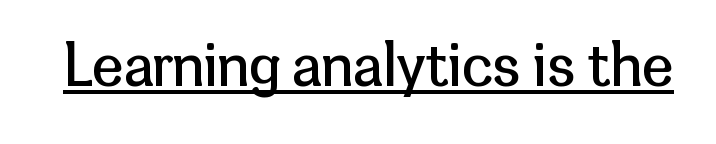
{"serif": "no", "italic": "no", "bold": "no", "weight": "regular", "width": "normal", "stroke_contrast": "low", "x_height": "medium", "monospaced": "no", "underline": "yes", "letter_spacing": "normal", "letter_spacing_em": 0.0, "glyph_px": 57}
